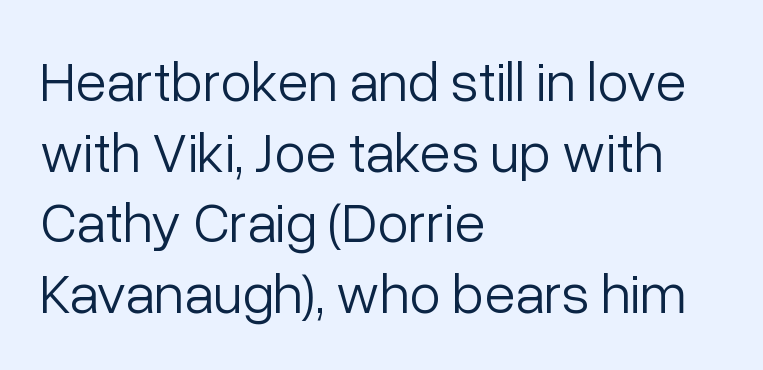
{"serif": "no", "italic": "no", "bold": "no", "weight": "light", "width": "normal", "stroke_contrast": "low", "x_height": "medium", "monospaced": "no", "underline": "no", "align": "left", "line_spacing_ratio": 1.24, "letter_spacing": "normal", "letter_spacing_em": 0.0, "glyph_px": 57}
